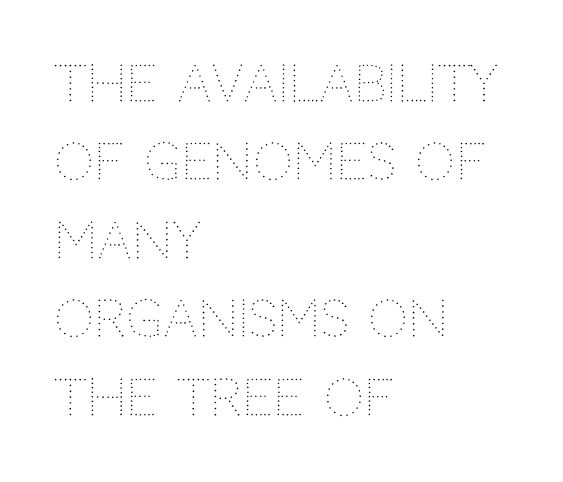
Teacher's note: observe the even left margin — that is flush-left alignment. Stems here are at most as thick as an everyday book face. The type is set solid horizontally, with unmodified tracking. A typesetter would call this proportional, since set widths differ per character.
